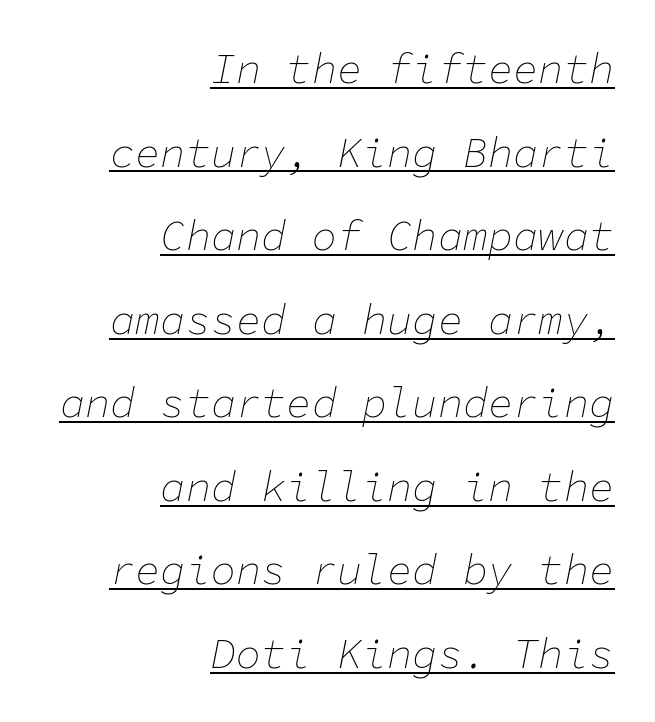
{"italic": "yes", "lean": "right", "slant_degrees": 11, "bold": "no", "weight": "thin", "width": "normal", "stroke_contrast": "low", "x_height": "medium", "monospaced": "yes", "underline": "yes", "align": "right", "line_spacing": "loose", "line_spacing_ratio": 1.99, "letter_spacing": "normal", "letter_spacing_em": 0.0, "glyph_px": 42}
